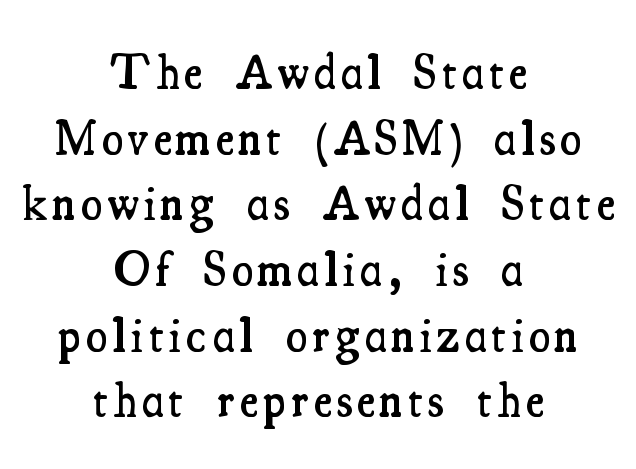
Serifs: yes, visible at the terminals of the letterforms. Proportional: the letters do not fall into vertical columns. The passage shown is not underscored anywhere. The passage is arranged like a title page — every line centered. This sample uses an upright cut, with every glyph sitting square on the baseline.
